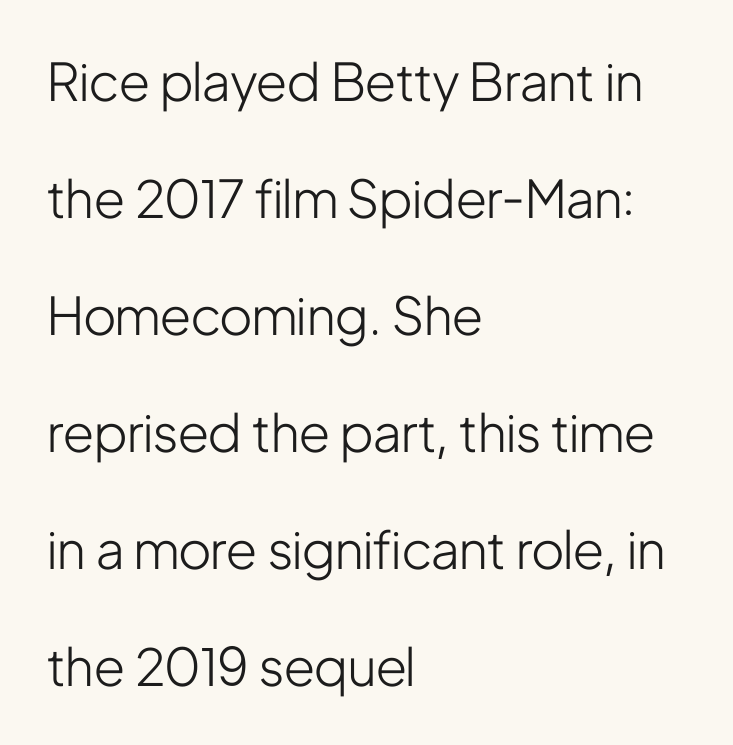
Casual observation: everything's shoved over to the left. No heavy texture on the line: the type isn't bold. This sample has the flowing, uneven cadence of proportional lettering. Words appear dense and cohesive because spacing is normal. Anything drawn beneath the words? Only blank space.
